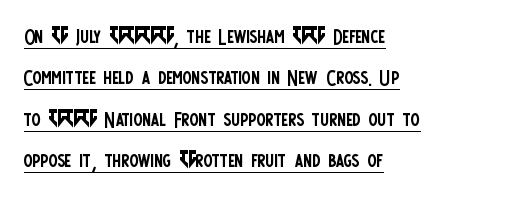
The image shows 27 px text type, upright; set left-aligned, normal line spacing (1.53x), normal letter spacing, underlined.
